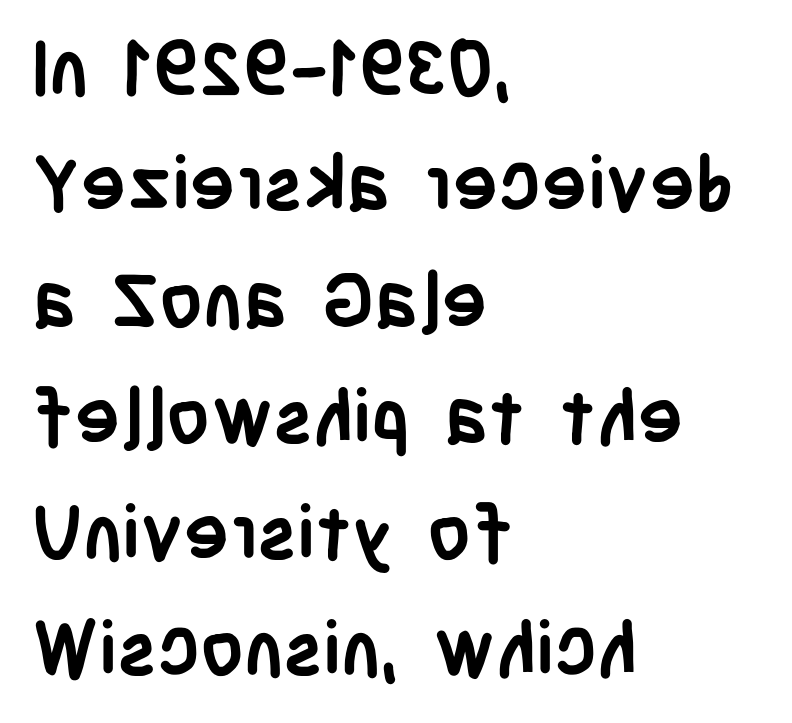
Q: Is the text bold? A: Yes.
Q: Is the text italic (slanted)? A: No, it is upright.
Q: Is the typeface a serif or a sans-serif typeface? A: Sans-serif.
Q: Is the text underlined? A: No.
Q: How is the paragraph aligned? A: Left-aligned.
Q: Is the spacing between letters normal or unusually wide? A: Normal.
Q: Is the spacing between lines tight, normal or loose? A: Normal.
Q: Width (condensed, normal, or wide)? A: Condensed.
Q: Stroke contrast? A: Low.
Q: x-height? A: Large.
Q: Monospaced? A: No.
